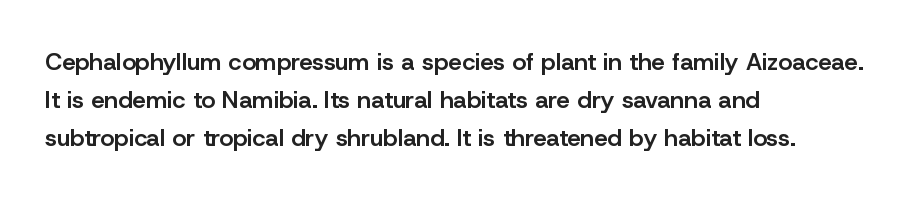
{"italic": "no", "bold": "semi", "underline": "no", "align": "left", "line_spacing": "normal", "line_spacing_ratio": 1.59, "letter_spacing": "normal", "letter_spacing_em": 0.0, "glyph_px": 24}
